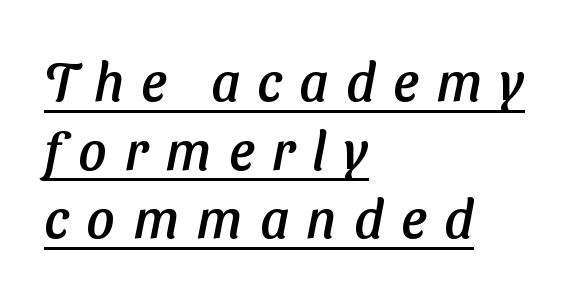
The image shows 55 px sans-serif type; set left-aligned, normal line spacing (1.25x), unusually wide letter spacing (+0.32 em), underlined; low stroke contrast and a medium x-height.
